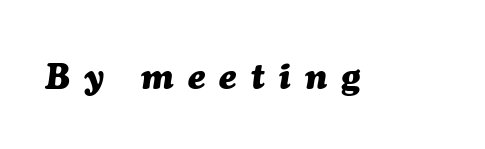
{"italic": "yes", "lean": "right", "slant_degrees": 7, "bold": "yes", "weight": "heavy", "width": "normal", "stroke_contrast": "medium", "x_height": "medium", "monospaced": "no", "underline": "no", "letter_spacing": "wide", "letter_spacing_em": 0.4, "glyph_px": 36}
